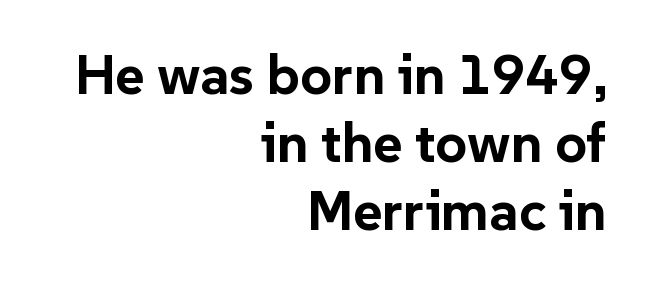
The image shows 56 px bold sans-serif type, upright; set right-aligned, line spacing 1.21x, normal letter spacing, not underlined; low stroke contrast and a medium x-height.
